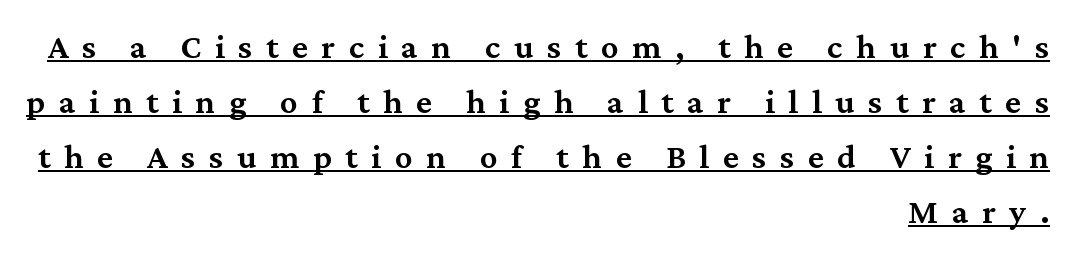
The image shows 35 px semibold serif type, upright; set right-aligned, normal line spacing (1.57x), unusually wide letter spacing (+0.39 em), underlined; medium stroke contrast and a medium x-height.
